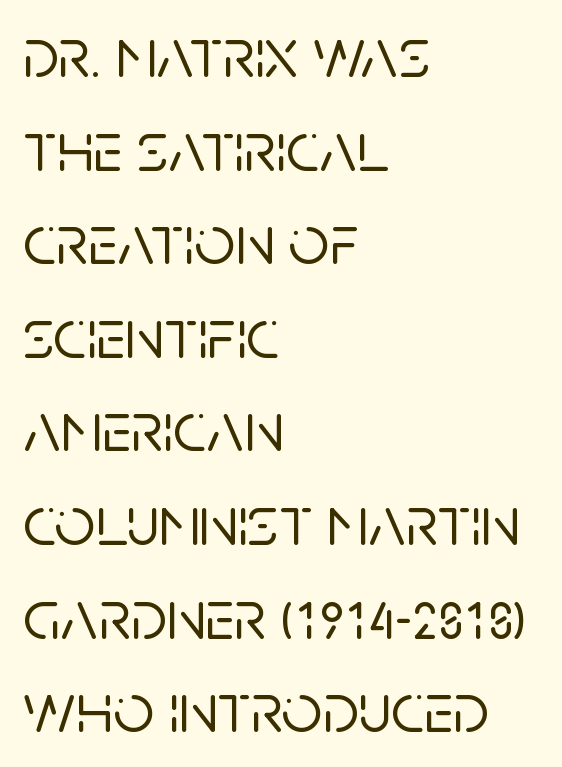
{"serif": "no", "italic": "no", "width": "normal", "stroke_contrast": "low", "x_height": "large", "monospaced": "no", "underline": "no", "align": "left", "line_spacing": "normal", "line_spacing_ratio": 1.3, "letter_spacing": "normal", "letter_spacing_em": 0.0, "glyph_px": 72}
